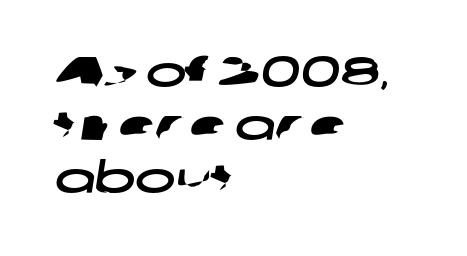
The image shows 43 px wide sans-serif type; set left-aligned, line spacing 1.23x, normal letter spacing, not underlined; low stroke contrast and a medium x-height.
